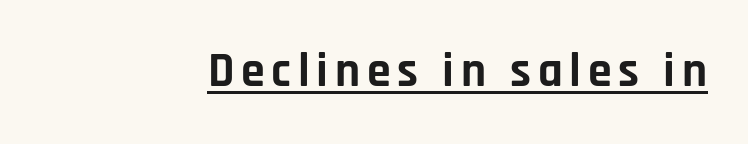
Q: Is the text bold? A: Yes.
Q: Is the text italic (slanted)? A: No, it is upright.
Q: Is the typeface a serif or a sans-serif typeface? A: Sans-serif.
Q: Is the text underlined? A: Yes.
Q: How is the paragraph aligned? A: Right-aligned.
Q: Width (condensed, normal, or wide)? A: Normal.
Q: Stroke contrast? A: Low.
Q: x-height? A: Large.
Q: Monospaced? A: No.
